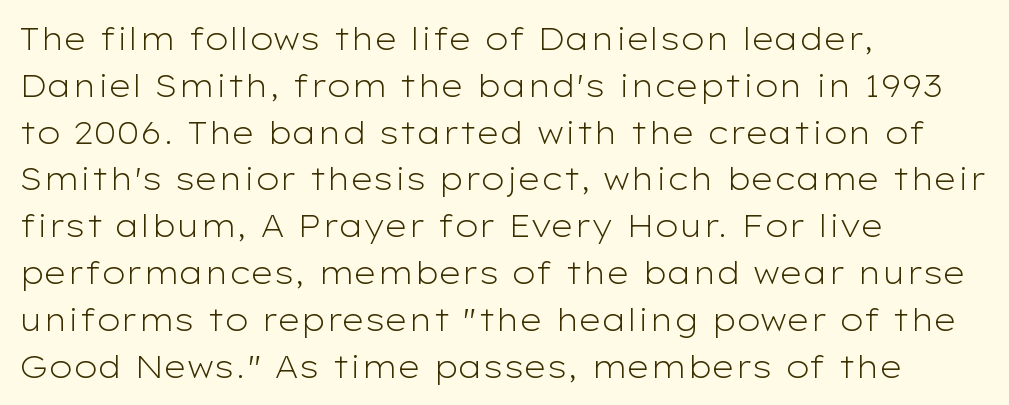
{"serif": "no", "italic": "no", "bold": "no", "weight": "light", "width": "wide", "stroke_contrast": "low", "x_height": "medium", "monospaced": "no", "underline": "no", "align": "left", "line_spacing": "normal", "line_spacing_ratio": 1.51, "letter_spacing": "normal", "letter_spacing_em": 0.0, "glyph_px": 31}
